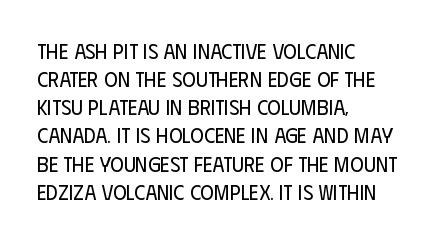
The image shows 21 px text type, upright; set left-aligned, normal line spacing (1.34x), normal letter spacing, not underlined.
